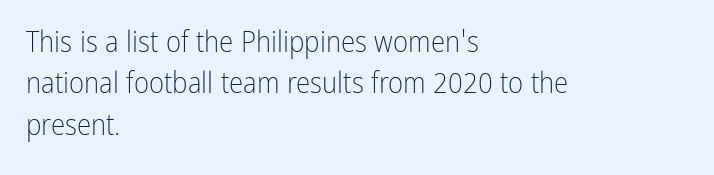
The image shows 29 px light, condensed sans-serif type, upright; set left-aligned, normal line spacing (1.43x), normal letter spacing, not underlined; low stroke contrast and a medium x-height.
